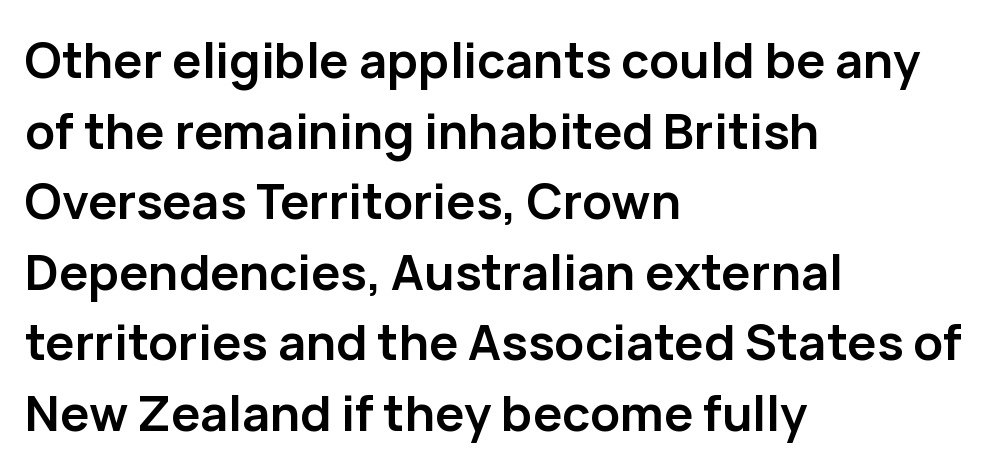
No word sits above an underline. Note the varied advance widths — an 'i' is clearly narrower than an 'm'. In terms of leading, this rendering sits right in the middle. A student would call this left alignment; a typographer would say flush left, rag right. The font family rendered here belongs to the sans-serif group.
